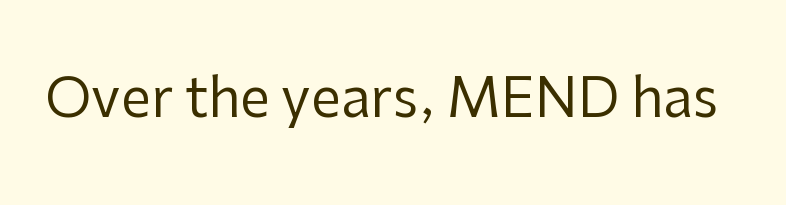
Q: Is the text bold? A: No.
Q: Is the text italic (slanted)? A: No, it is upright.
Q: Is the typeface a serif or a sans-serif typeface? A: Sans-serif.
Q: Is the text underlined? A: No.
Q: Is the spacing between letters normal or unusually wide? A: Normal.
Q: Width (condensed, normal, or wide)? A: Normal.
Q: Stroke contrast? A: Low.
Q: x-height? A: Medium.
Q: Monospaced? A: No.
